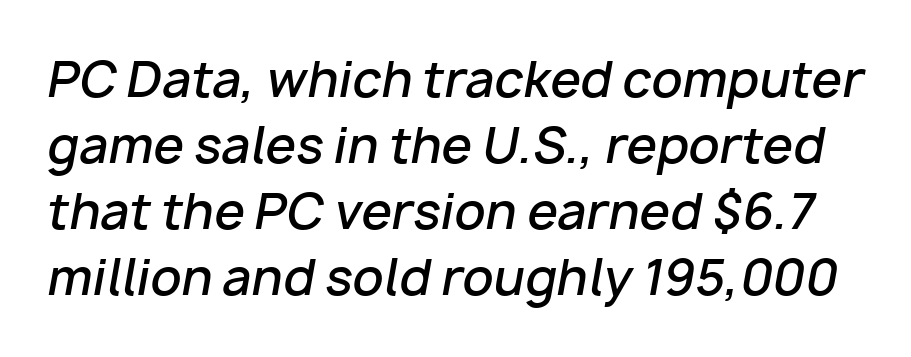
The image shows 49 px semibold type, italic (leaning right); set normal line spacing (1.35x), normal letter spacing, not underlined; low stroke contrast and a medium x-height.
